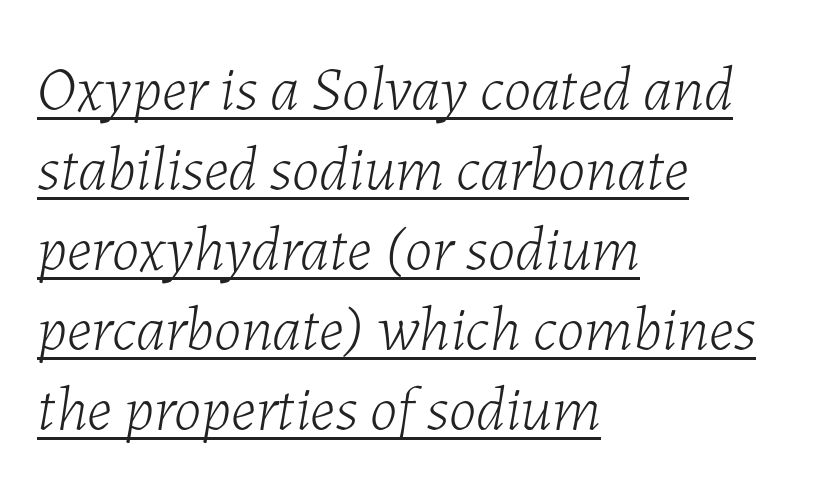
Q: Is the text bold? A: No.
Q: Is the text italic (slanted)? A: Yes, it leans right by about 7 degrees.
Q: Is the text underlined? A: Yes.
Q: How is the paragraph aligned? A: Left-aligned.
Q: Is the spacing between letters normal or unusually wide? A: Normal.
Q: Is the spacing between lines tight, normal or loose? A: Normal.
Q: Width (condensed, normal, or wide)? A: Normal.
Q: Stroke contrast? A: Low.
Q: x-height? A: Medium.
Q: Monospaced? A: No.
